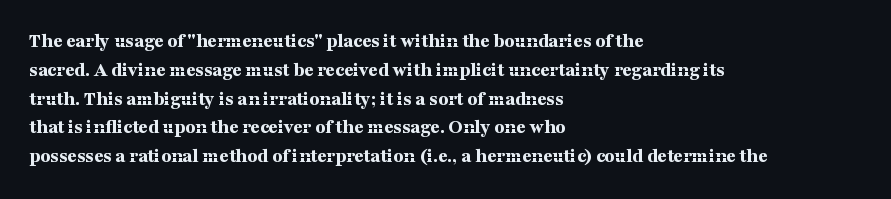
{"italic": "no", "bold": "yes", "underline": "no", "align": "left", "line_spacing": "normal", "line_spacing_ratio": 1.44, "letter_spacing": "normal", "letter_spacing_em": 0.0, "glyph_px": 20}
